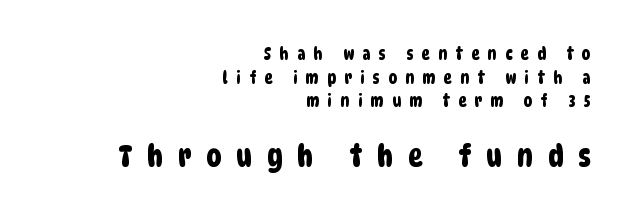
{"serif": "no", "width": "condensed", "stroke_contrast": "low", "x_height": "large", "monospaced": "no", "underline": "no", "align": "right", "line_spacing": "normal", "line_spacing_ratio": 1.39, "letter_spacing": "wide", "letter_spacing_em": 0.5, "larger_block": "second", "size_ratio": 1.76, "glyph_px": 30}
